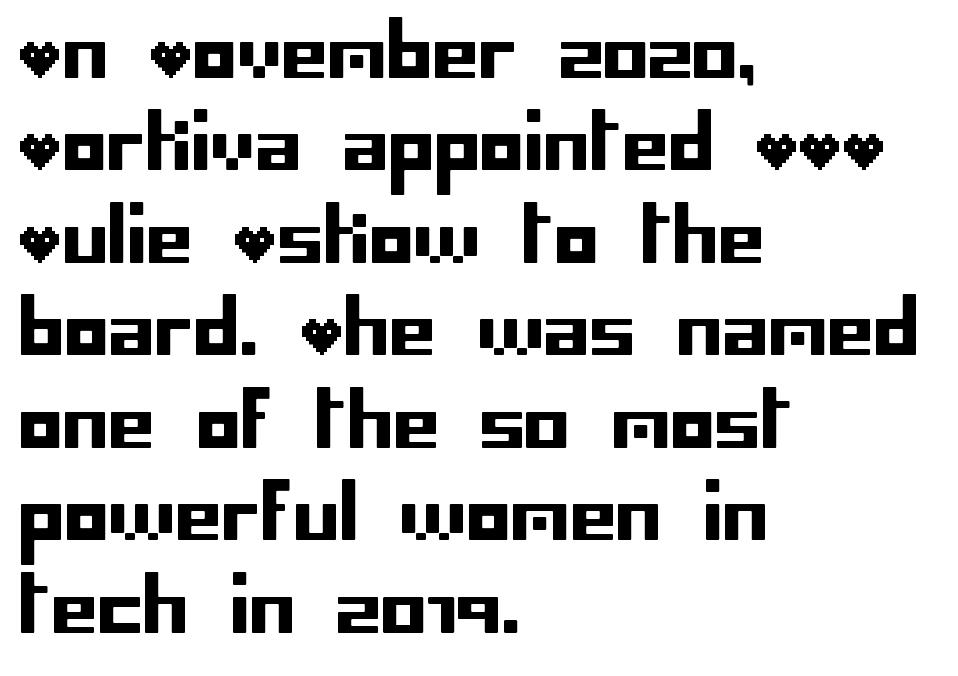
The image shows 74 px sans-serif type, upright; set left-aligned, normal line spacing (1.25x), normal letter spacing, not underlined; low stroke contrast and a large x-height.
